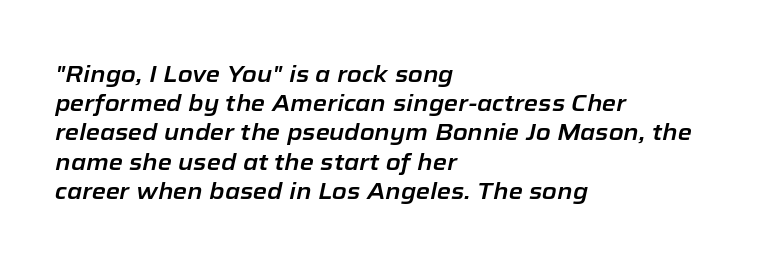
The image shows 23 px text type, italic (leaning right); set left-aligned, normal line spacing (1.27x), normal letter spacing, not underlined.
